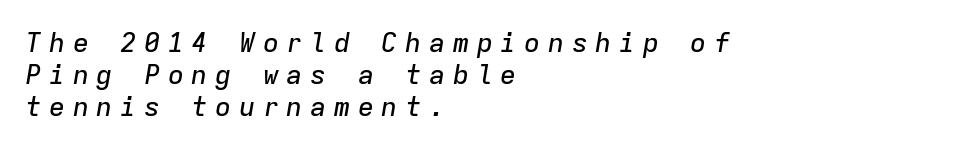
The image shows 27 px text type, italic (leaning right); set left-aligned, line spacing 1.19x, unusually wide letter spacing (+0.28 em), not underlined.
